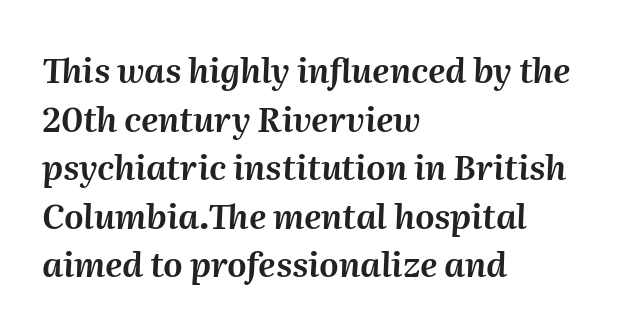
A student would call this left alignment; a typographer would say flush left, rag right. What's the leading like? Ordinary, nothing unusual. The letters are slanted; this is an italic face. Quick note: underline off. A typesetter would call this proportional, since set widths differ per character. Spacing between characters is what you'd get straight out of the box.
